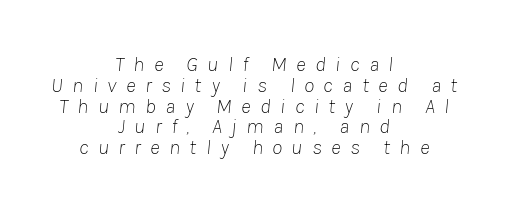
The image shows 21 px text type, italic (leaning right); set centered, tight line spacing (0.99x), unusually wide letter spacing (+0.45 em), not underlined.
